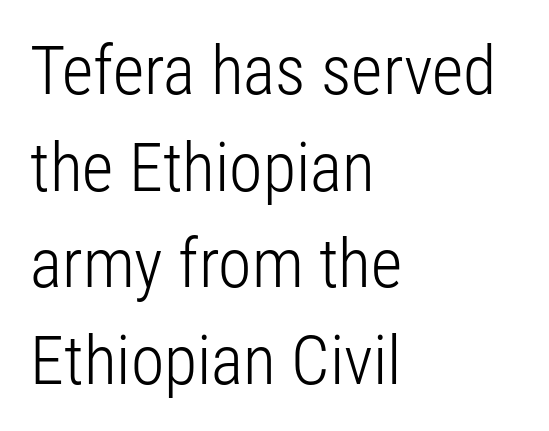
The image shows 68 px light, condensed sans-serif type, upright; set left-aligned, normal line spacing (1.42x), normal letter spacing, not underlined; low stroke contrast and a medium x-height.
